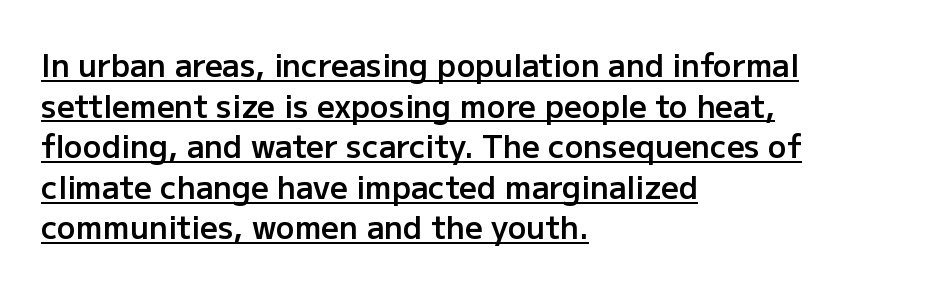
The image shows 31 px semibold sans-serif type, upright; set left-aligned, normal line spacing (1.31x), normal letter spacing, underlined; low stroke contrast and a medium x-height.
